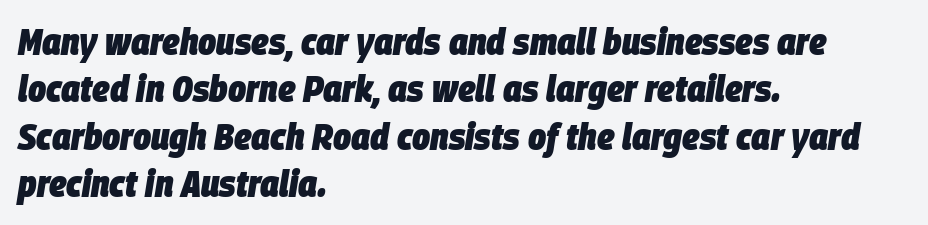
The image shows 38 px heavy, condensed type, italic (leaning right); set left-aligned, normal line spacing (1.25x), normal letter spacing, not underlined; low stroke contrast and a large x-height.
